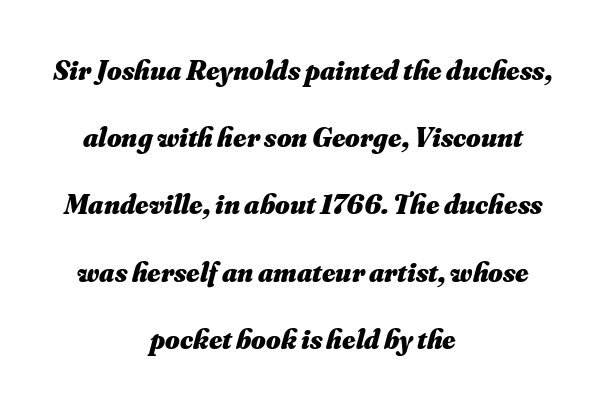
The image shows 28 px heavy type, italic (leaning right); set centered, loose line spacing (2.4x), normal letter spacing, not underlined; medium stroke contrast and a small x-height.
